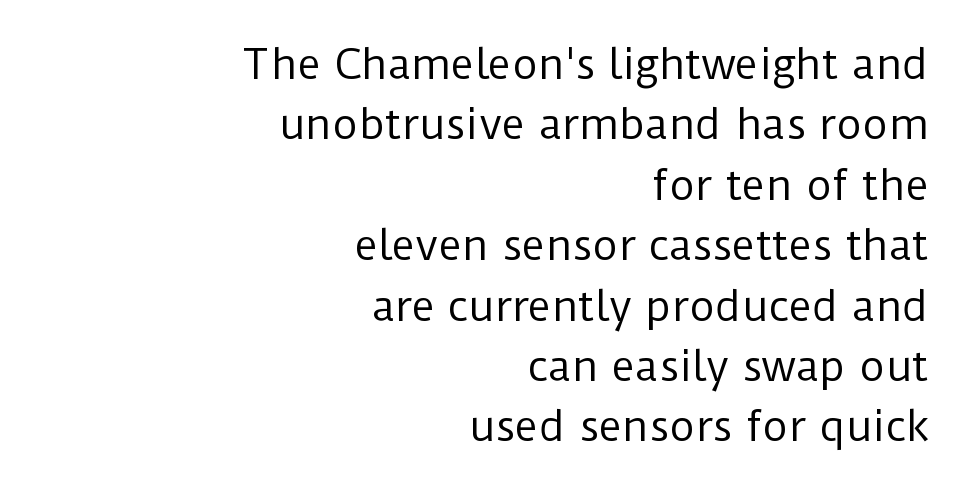
Q: Is the text bold? A: No.
Q: Is the text italic (slanted)? A: No, it is upright.
Q: Is the typeface a serif or a sans-serif typeface? A: Sans-serif.
Q: Is the text underlined? A: No.
Q: How is the paragraph aligned? A: Right-aligned.
Q: Is the spacing between letters normal or unusually wide? A: Normal.
Q: Is the spacing between lines tight, normal or loose? A: Normal.
Q: Width (condensed, normal, or wide)? A: Normal.
Q: Stroke contrast? A: Low.
Q: x-height? A: Medium.
Q: Monospaced? A: No.
